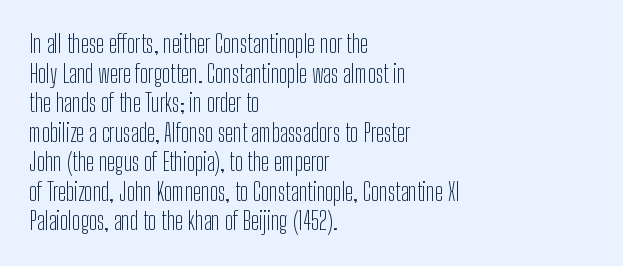
The image shows 24 px text type, upright; set left-aligned, line spacing 1.23x, normal letter spacing, not underlined.
